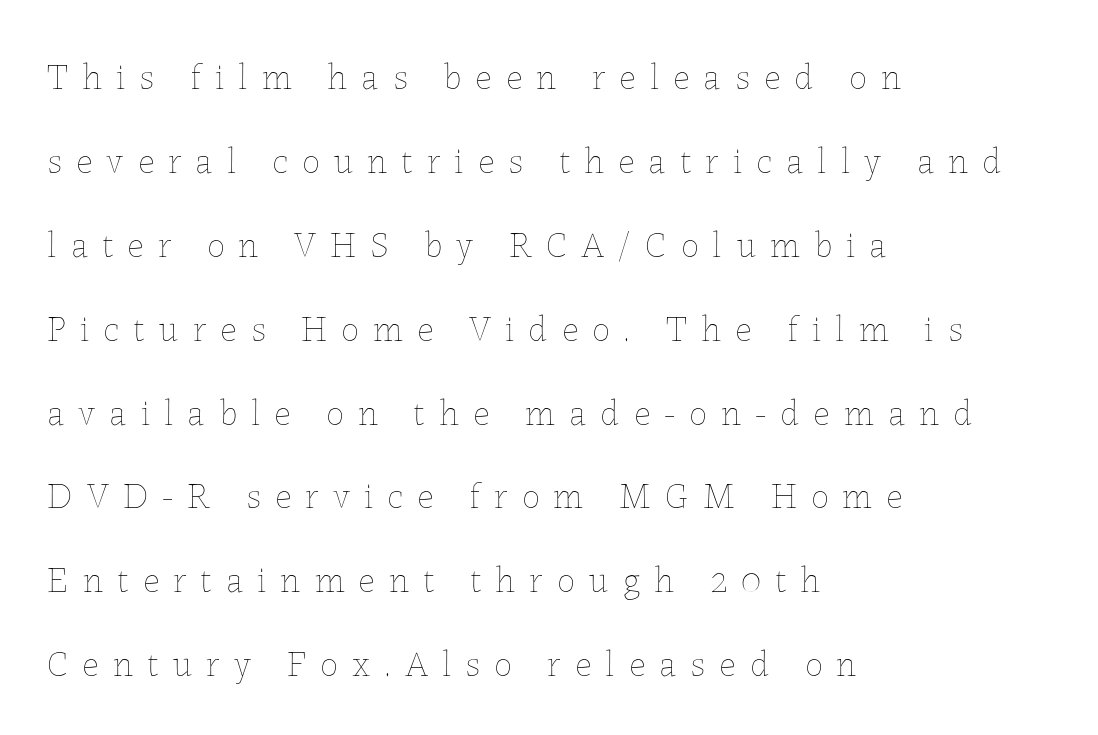
{"italic": "no", "bold": "no", "weight": "thin", "width": "normal", "stroke_contrast": "low", "x_height": "medium", "monospaced": "no", "underline": "no", "align": "left", "line_spacing": "loose", "line_spacing_ratio": 2.33, "letter_spacing": "wide", "letter_spacing_em": 0.39, "glyph_px": 36}
